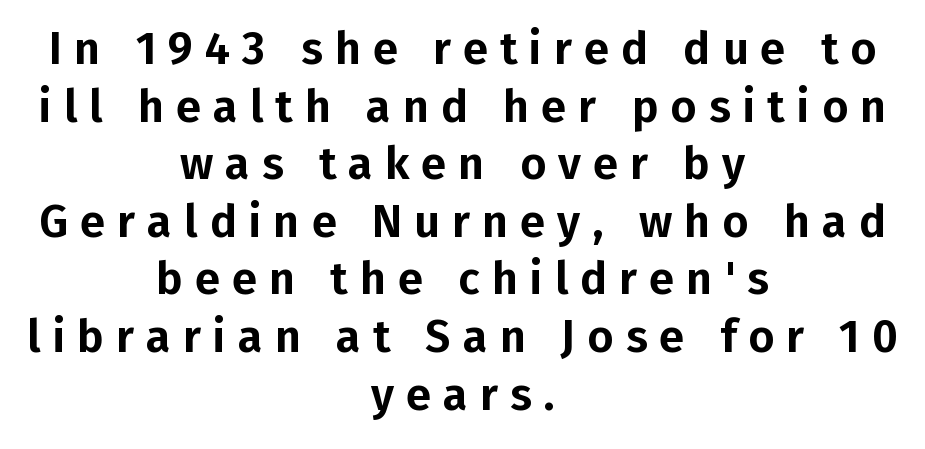
{"serif": "no", "italic": "no", "width": "normal", "stroke_contrast": "low", "x_height": "medium", "monospaced": "no", "underline": "no", "align": "center", "line_spacing": "normal", "line_spacing_ratio": 1.28, "letter_spacing": "wide", "letter_spacing_em": 0.27, "glyph_px": 45}
